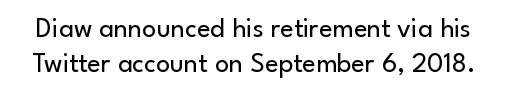
The image shows 28 px regular-weight sans-serif type, upright; set normal line spacing (1.26x), normal letter spacing, not underlined; low stroke contrast and a small x-height.
